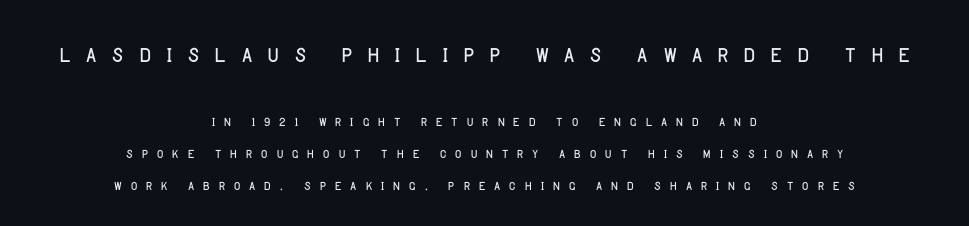
Q: Is the text bold? A: No.
Q: Is the text italic (slanted)? A: No, it is upright.
Q: Is the typeface a serif or a sans-serif typeface? A: Sans-serif.
Q: Is the text underlined? A: No.
Q: How is the paragraph aligned? A: Centered.
Q: Is the spacing between letters normal or unusually wide? A: Unusually wide.
Q: Which block of text is set in a larger size, the first (top) or the second (bottom)? A: The first (top) one.
Q: Width (condensed, normal, or wide)? A: Normal.
Q: Stroke contrast? A: Low.
Q: x-height? A: Large.
Q: Monospaced? A: No.
